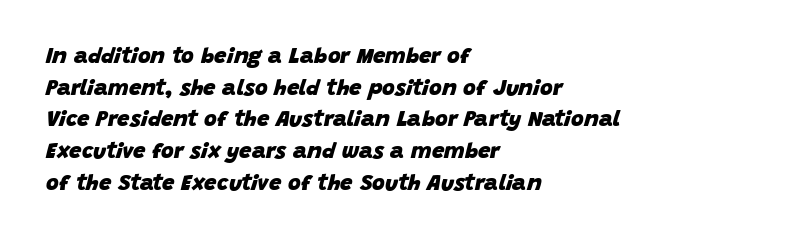
{"italic": "yes", "lean": "right", "slant_degrees": 15, "bold": "yes", "underline": "no", "align": "left", "line_spacing": "normal", "line_spacing_ratio": 1.44, "letter_spacing": "normal", "letter_spacing_em": 0.0, "glyph_px": 22}
